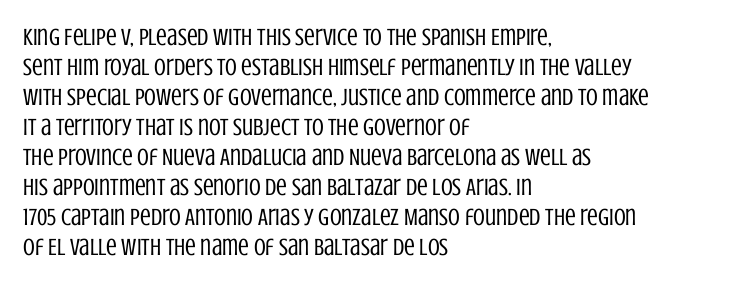
Q: Is the text bold? A: No.
Q: Is the text italic (slanted)? A: No, it is upright.
Q: Is the text underlined? A: No.
Q: How is the paragraph aligned? A: Left-aligned.
Q: Is the spacing between letters normal or unusually wide? A: Normal.
Q: Is the spacing between lines tight, normal or loose? A: Normal.
